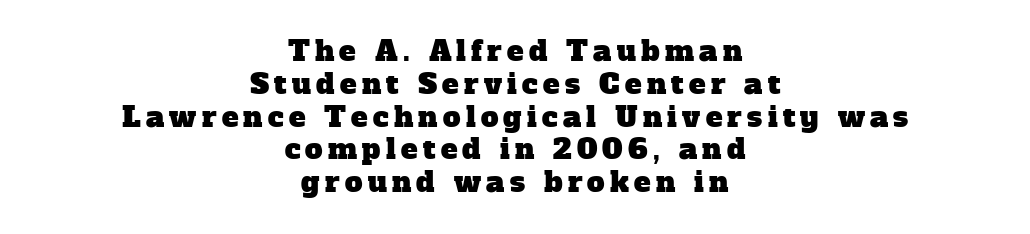
The image shows 28 px serif type; set centered, line spacing 1.17x, not underlined; low stroke contrast and a medium x-height.
